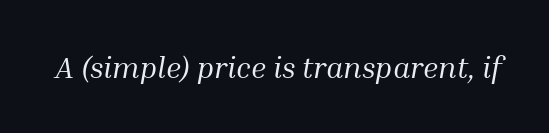
The image shows 30 px regular-weight serif type, italic (leaning right); set normal letter spacing, not underlined; medium stroke contrast and a medium x-height.
